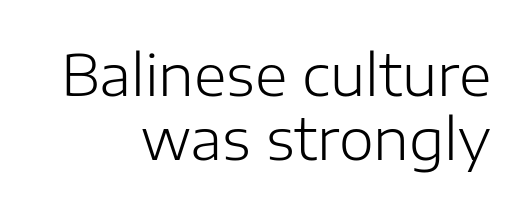
The image shows 56 px light sans-serif type, upright; set right-aligned, tight line spacing (1.14x), normal letter spacing, not underlined; low stroke contrast and a medium x-height.
